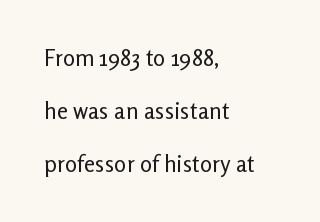
Characters remain perfectly vertical along every line. Bare-footed words on every line. The leading is generous, giving the passage an open texture. The typeface has the unassuming heft of standard copy or less. This rendering uses left alignment, leaving the right contour irregular.
